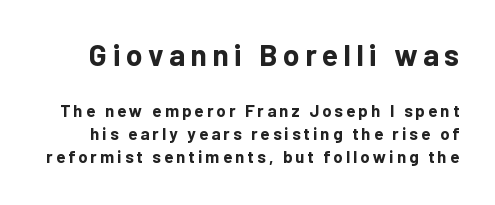
Think of a printed novel: that variable character pitch is what you see here. Regular leading. Note: no serifs on the glyphs. Words float on clear page, feet unadorned. The letters are bold, with thick, heavy strokes. In this sample the first text group is rendered at the bigger scale.
